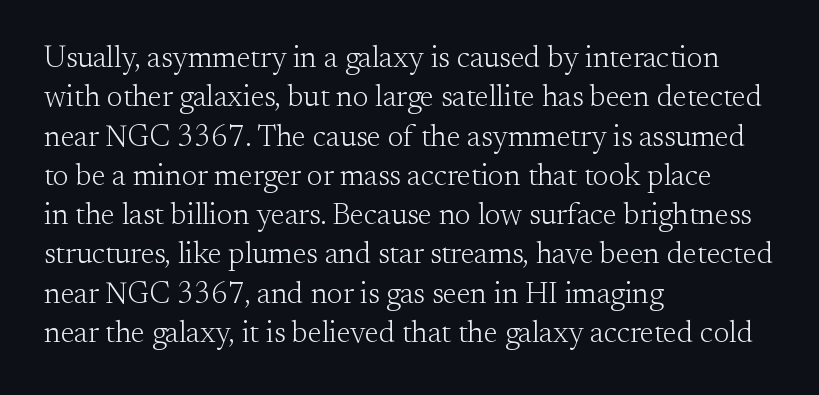
The image shows 30 px light serif type, upright; set left-aligned, normal line spacing (1.31x), normal letter spacing, not underlined; medium stroke contrast and a small x-height.
